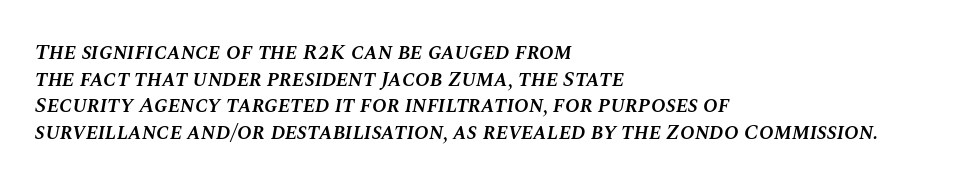
Default kerning and tracking; the words read as compact shapes. The letters are semibold — heavier than regular but short of a full bold. The lines in this sample share a left origin and differ only in where they stop. Just letters on the line, the space beneath them empty.
